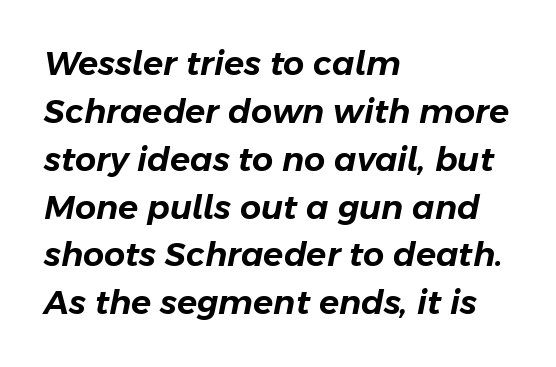
Nothing unusual about the tracking: characters are spaced as the font intends. Students, observe: this is what conventionally led text looks like. The space directly below the letters is spotless. Slant detected: the letters are inclined. One-word summary of the alignment: left.
